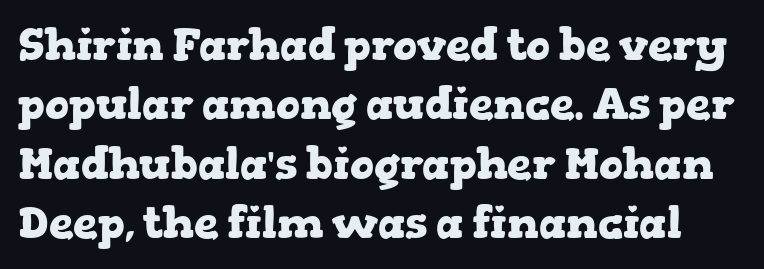
The image shows 44 px heavy, wide serif type, upright; set normal line spacing (1.35x), normal letter spacing, not underlined; low stroke contrast and a medium x-height.
